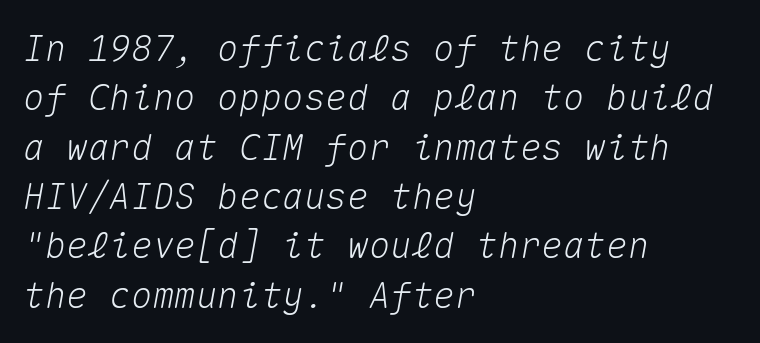
The image shows 36 px text type, italic (leaning right), monospaced; set left-aligned, normal line spacing (1.37x), normal letter spacing, not underlined; medium stroke contrast and a medium x-height.
